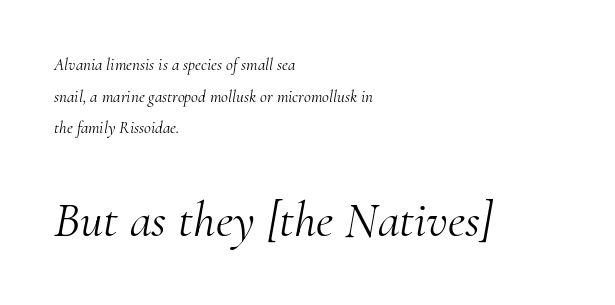
{"serif": "yes", "italic": "yes", "lean": "right", "slant_degrees": 10, "bold": "no", "weight": "light", "width": "normal", "stroke_contrast": "medium", "x_height": "small", "monospaced": "no", "underline": "no", "align": "left", "line_spacing_ratio": 1.86, "letter_spacing": "normal", "letter_spacing_em": 0.0, "larger_block": "second", "size_ratio": 2.94, "glyph_px": 50}
